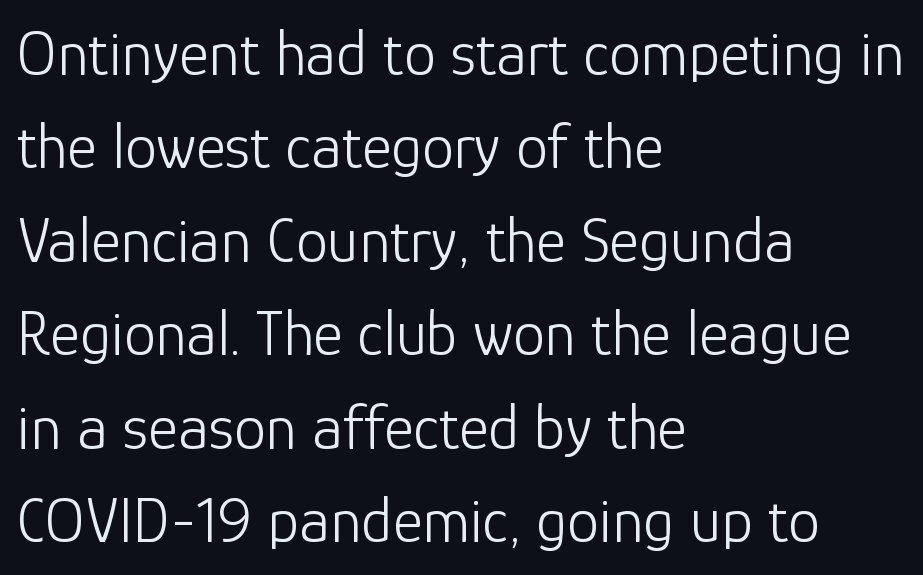
Looks like regular typesetting: each glyph gets only the width it needs. What's the leading like? Ordinary, nothing unusual. Letters rest on an invisible, unmarked baseline. Every character sits straight up, as roman type does. The gaps between neighbouring characters are ordinary and unremarkable.
